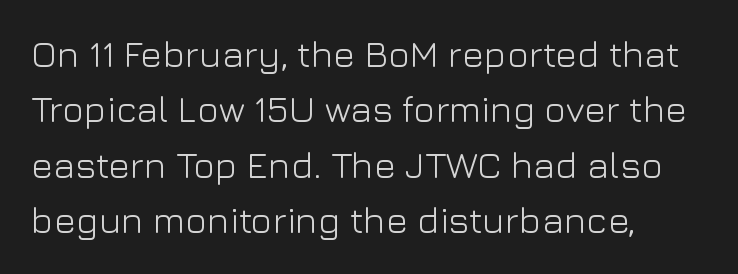
{"serif": "no", "italic": "no", "bold": "no", "weight": "light", "width": "normal", "stroke_contrast": "low", "x_height": "medium", "monospaced": "no", "underline": "no", "align": "left", "line_spacing": "normal", "line_spacing_ratio": 1.5, "letter_spacing": "normal", "letter_spacing_em": 0.0, "glyph_px": 37}
